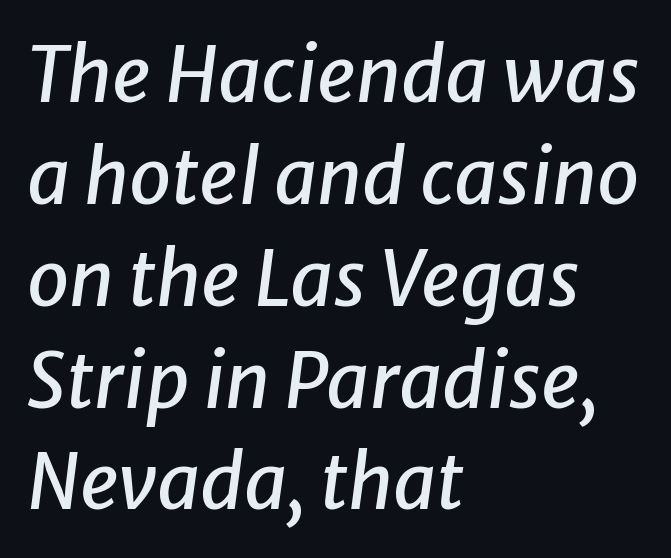
Q: Is the text italic (slanted)? A: Yes, it leans right by about 8 degrees.
Q: Is the text underlined? A: No.
Q: How is the paragraph aligned? A: Left-aligned.
Q: Is the spacing between letters normal or unusually wide? A: Normal.
Q: Is the spacing between lines tight, normal or loose? A: Normal.
Q: Width (condensed, normal, or wide)? A: Normal.
Q: Stroke contrast? A: Low.
Q: x-height? A: Medium.
Q: Monospaced? A: No.
